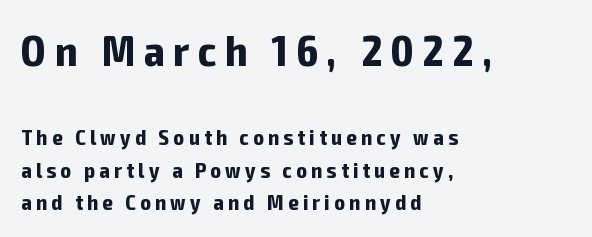
{"serif": "no", "italic": "no", "bold": "yes", "weight": "bold", "width": "condensed", "stroke_contrast": "low", "x_height": "medium", "monospaced": "no", "underline": "no", "align": "left", "line_spacing": "normal", "line_spacing_ratio": 1.49, "letter_spacing": "wide", "letter_spacing_em": 0.2, "larger_block": "first", "size_ratio": 2.0, "glyph_px": 44}
